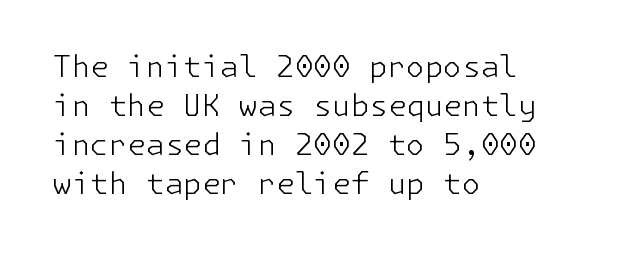
{"serif": "no", "italic": "no", "bold": "no", "weight": "light", "width": "normal", "stroke_contrast": "low", "x_height": "medium", "underline": "no", "align": "left", "line_spacing": "normal", "line_spacing_ratio": 1.3, "letter_spacing": "normal", "letter_spacing_em": 0.0, "glyph_px": 30}
